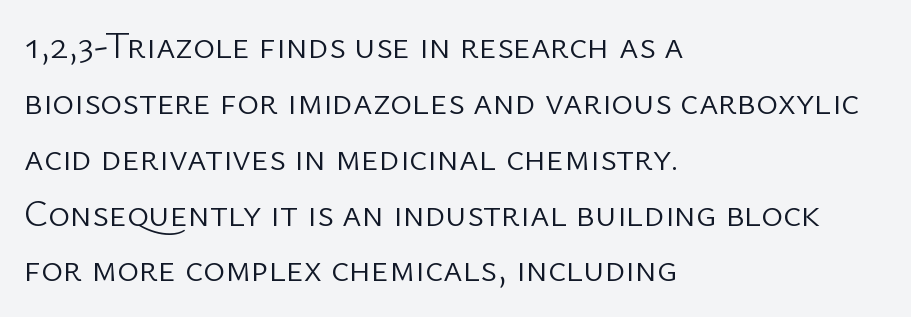
The passage shown has conventional tracking throughout. Does the type have serifs? No, each stem ends abruptly. On a weight scale, this lands at 450 or below. This rendering features lettering with no underline.
